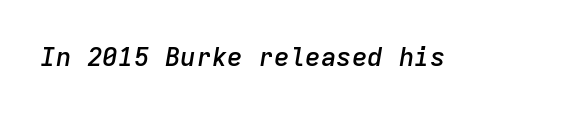
{"italic": "yes", "lean": "right", "slant_degrees": 9, "bold": "semi", "underline": "no", "letter_spacing": "normal", "letter_spacing_em": 0.0, "glyph_px": 26}
